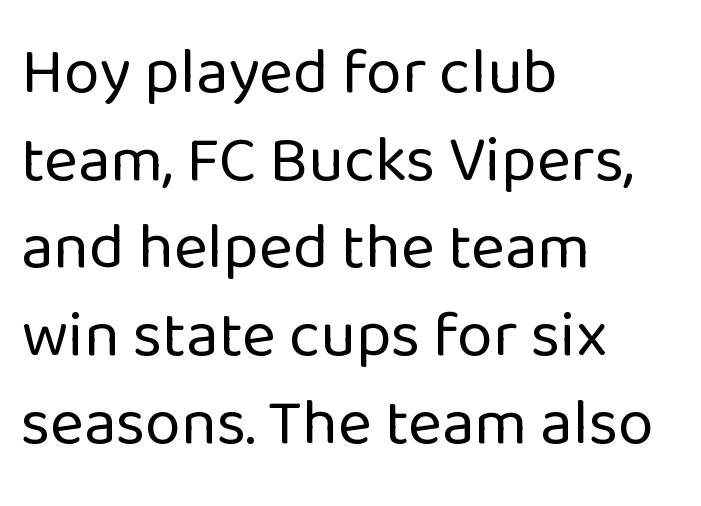
{"serif": "no", "italic": "no", "bold": "no", "weight": "regular", "width": "normal", "stroke_contrast": "low", "x_height": "medium", "monospaced": "no", "underline": "no", "align": "left", "line_spacing": "normal", "line_spacing_ratio": 1.35, "letter_spacing": "normal", "letter_spacing_em": 0.0, "glyph_px": 65}
